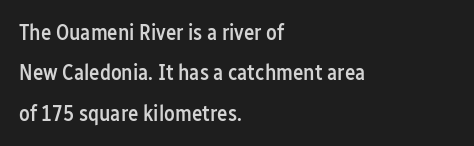
The type sits square on the baseline with zero lean. Teacher's note: observe the even left margin — that is flush-left alignment. The rendering keeps characters at their native spacing. Every letter is mildly thick-stroked: semibold rather than bold.
